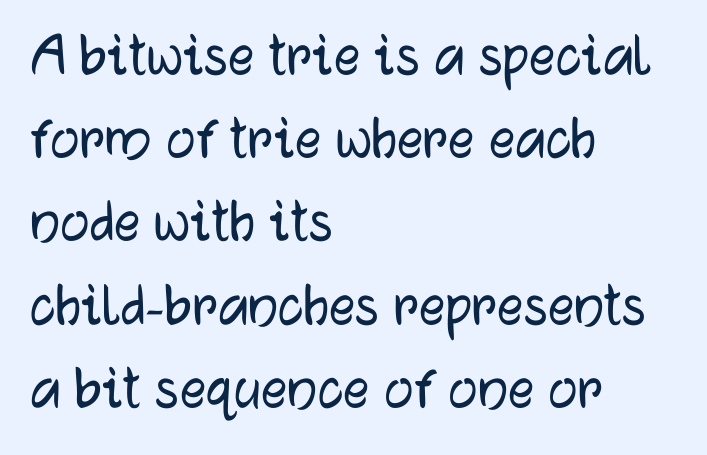
The image shows 65 px sans-serif type, upright; set left-aligned, normal line spacing (1.28x), normal letter spacing, not underlined; low stroke contrast and a medium x-height.
